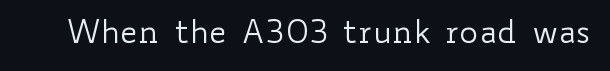
The font sits on the lighter half of the weight spectrum, regular included. In terms of posture, this sample is upright. These lines are rendered in a variable-pitch font. The horizontal fit of the characters is conventional and even. Descender tails drop into unmarked territory.
